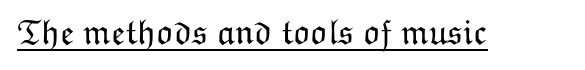
{"italic": "no", "bold": "no", "weight": "light", "width": "normal", "stroke_contrast": "low", "x_height": "medium", "monospaced": "no", "underline": "yes", "letter_spacing": "normal", "letter_spacing_em": 0.0, "glyph_px": 36}
